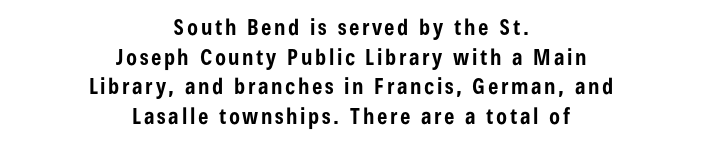
{"italic": "no", "bold": "yes", "underline": "no", "align": "center", "line_spacing": "normal", "line_spacing_ratio": 1.35, "glyph_px": 22}
